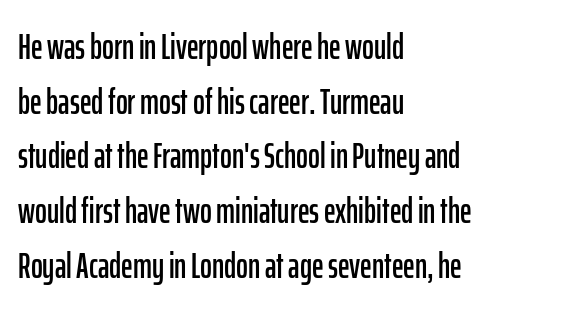
Q: Is the text italic (slanted)? A: No, it is upright.
Q: Is the typeface a serif or a sans-serif typeface? A: Sans-serif.
Q: Is the text underlined? A: No.
Q: How is the paragraph aligned? A: Left-aligned.
Q: Is the spacing between letters normal or unusually wide? A: Normal.
Q: Is the spacing between lines tight, normal or loose? A: Normal.
Q: Width (condensed, normal, or wide)? A: Condensed.
Q: Stroke contrast? A: Low.
Q: x-height? A: Medium.
Q: Monospaced? A: No.
